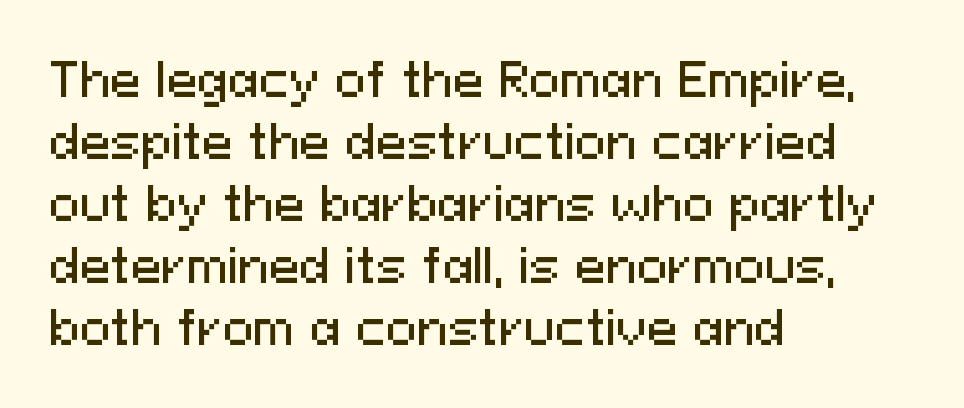
The image shows 46 px sans-serif type, upright; set left-aligned, normal line spacing (1.35x), normal letter spacing, not underlined; medium stroke contrast and a medium x-height.
